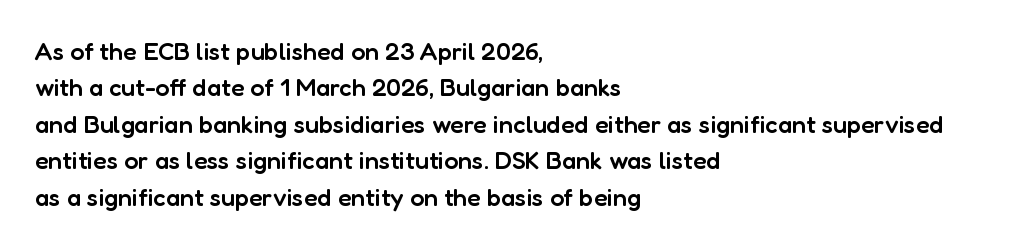
Q: Is the text bold? A: Semi-bold.
Q: Is the text italic (slanted)? A: No, it is upright.
Q: Is the text underlined? A: No.
Q: How is the paragraph aligned? A: Left-aligned.
Q: Is the spacing between letters normal or unusually wide? A: Normal.
Q: Is the spacing between lines tight, normal or loose? A: Normal.
